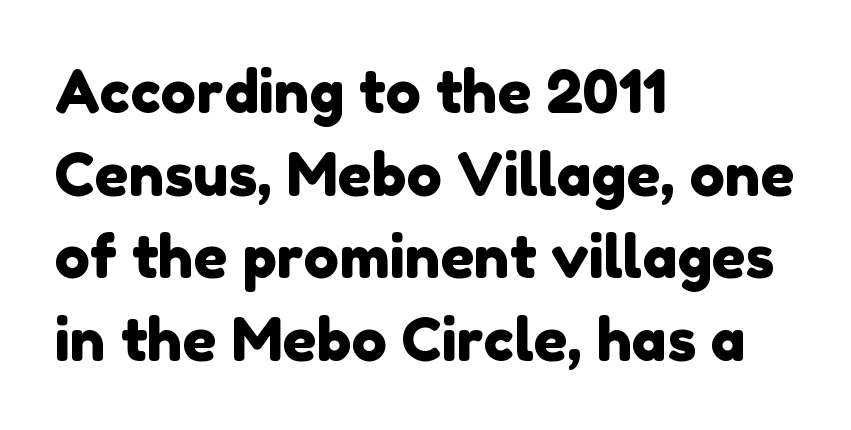
Q: Is the typeface a serif or a sans-serif typeface? A: Sans-serif.
Q: Is the text underlined? A: No.
Q: How is the paragraph aligned? A: Left-aligned.
Q: Is the spacing between letters normal or unusually wide? A: Normal.
Q: Is the spacing between lines tight, normal or loose? A: Normal.
Q: Width (condensed, normal, or wide)? A: Normal.
Q: Stroke contrast? A: Low.
Q: x-height? A: Medium.
Q: Monospaced? A: No.
